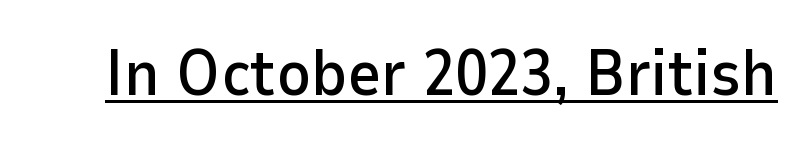
The image shows 65 px sans-serif type, upright; set normal letter spacing, underlined; low stroke contrast and a medium x-height.
